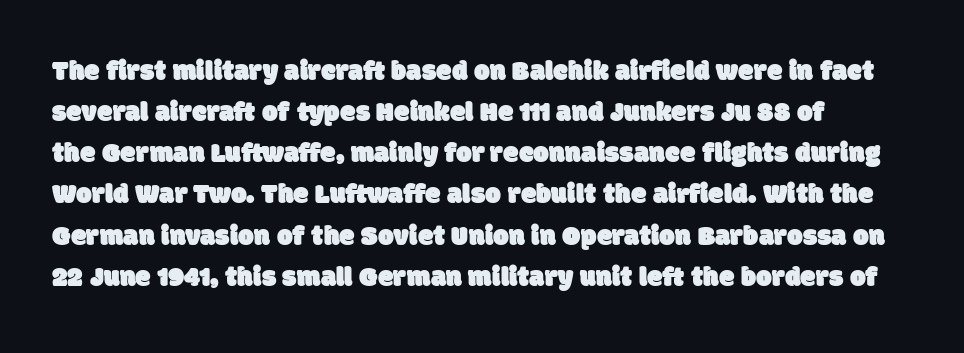
The image shows 28 px sans-serif type; set left-aligned, normal line spacing (1.47x), normal letter spacing, not underlined; low stroke contrast and a large x-height.
